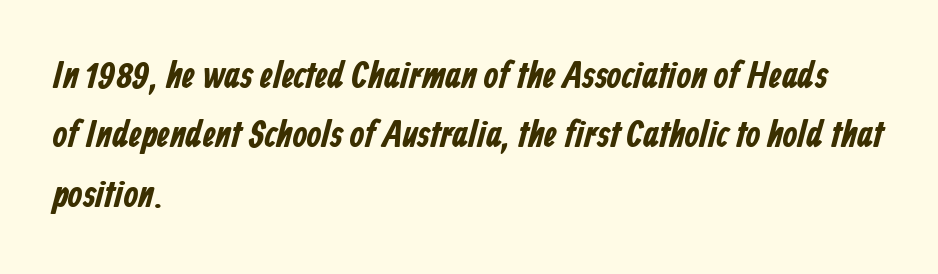
The image shows 38 px bold, condensed sans-serif type; set left-aligned, normal line spacing (1.56x), normal letter spacing, not underlined; low stroke contrast and a medium x-height.
